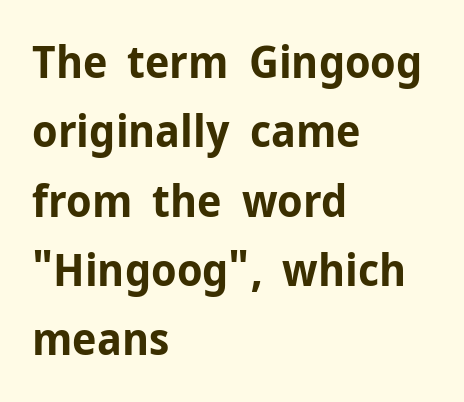
The image shows 45 px bold sans-serif type, upright; set left-aligned, normal line spacing (1.54x), normal letter spacing, not underlined; low stroke contrast and a medium x-height.
